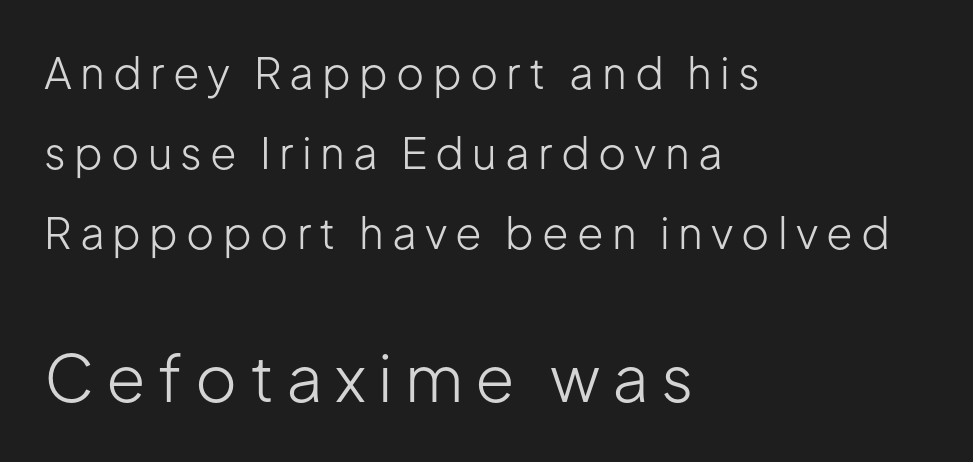
The image shows 64 px light sans-serif type, upright; set left-aligned, line spacing 1.86x, not underlined; the second (bottom) block is 1.49x larger; low stroke contrast and a medium x-height.
